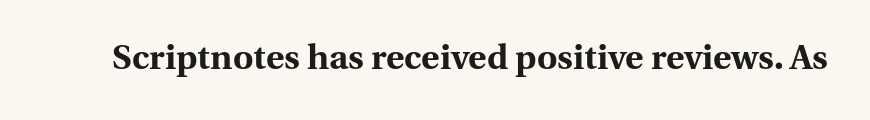
The image shows 35 px bold serif type, upright; set normal letter spacing, not underlined; medium stroke contrast and a medium x-height.
